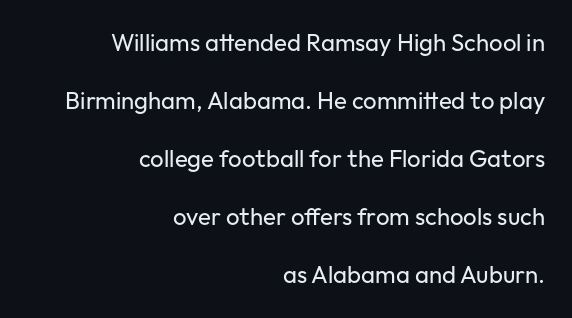
Q: Is the text bold? A: No.
Q: Is the text italic (slanted)? A: No, it is upright.
Q: Is the text underlined? A: No.
Q: How is the paragraph aligned? A: Right-aligned.
Q: Is the spacing between letters normal or unusually wide? A: Normal.
Q: Is the spacing between lines tight, normal or loose? A: Loose.
